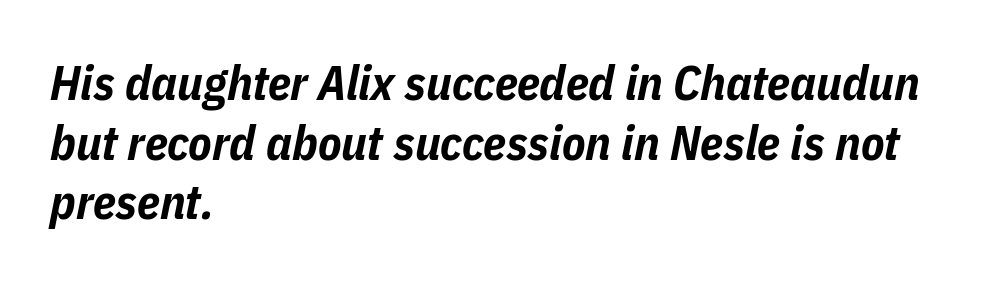
Plenty of ink on the page — the face is bold. Only glyphs here, with clear space below each row. Each word holds together tightly as a unit, with standard inter-letter gaps. The letters advance in unequal steps, a hallmark of proportional type.
